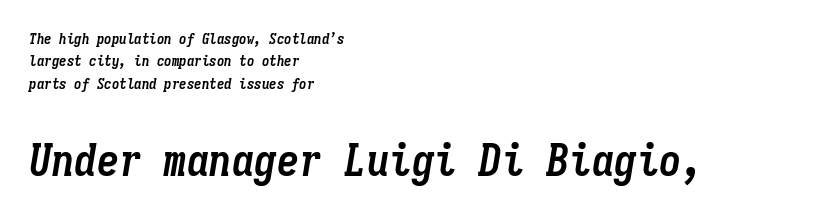
The image shows 45 px semibold, condensed type, italic (leaning right), monospaced; set left-aligned, normal line spacing (1.5x), normal letter spacing, not underlined; the second (bottom) block is 3.0x larger; low stroke contrast and a medium x-height.
